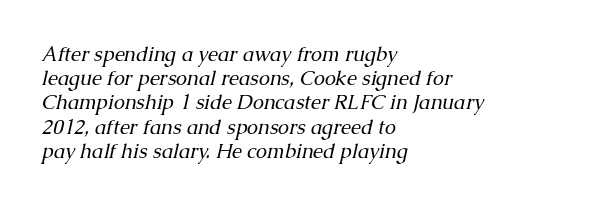
Q: Is the text bold? A: No.
Q: Is the text italic (slanted)? A: Yes, it leans right by about 13 degrees.
Q: Is the text underlined? A: No.
Q: How is the paragraph aligned? A: Left-aligned.
Q: Is the spacing between letters normal or unusually wide? A: Normal.
